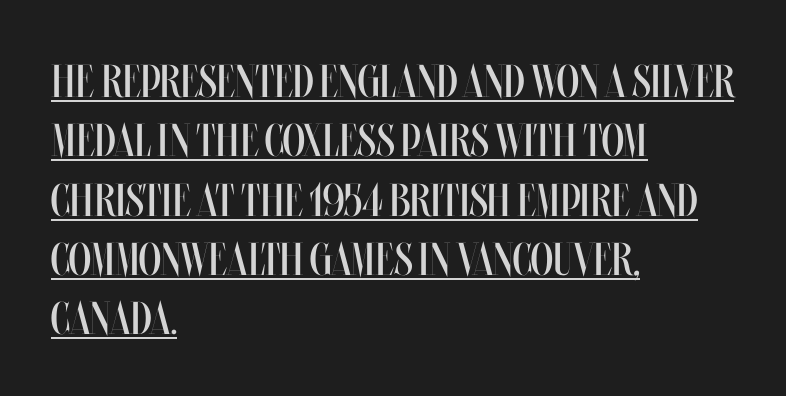
If you measured baseline to baseline, you'd find a middling distance. Glance below the letters and you will spot a drawn line. Rendered with straight, roman letterforms. This sample is left-justified, so line endings fall wherever the words run out.
